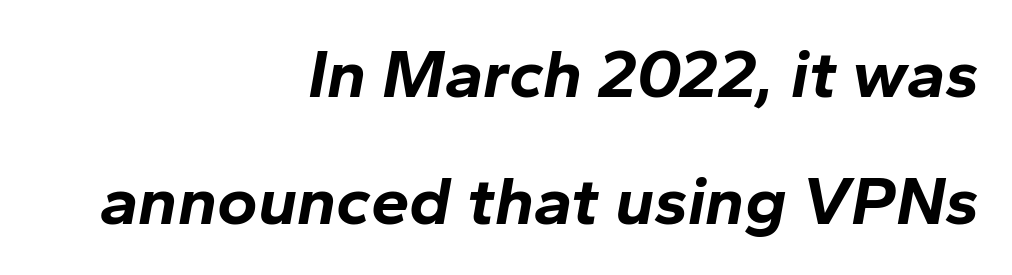
The image shows 69 px bold type, italic (leaning right); set right-aligned, line spacing 1.84x, normal letter spacing, not underlined; low stroke contrast and a medium x-height.
